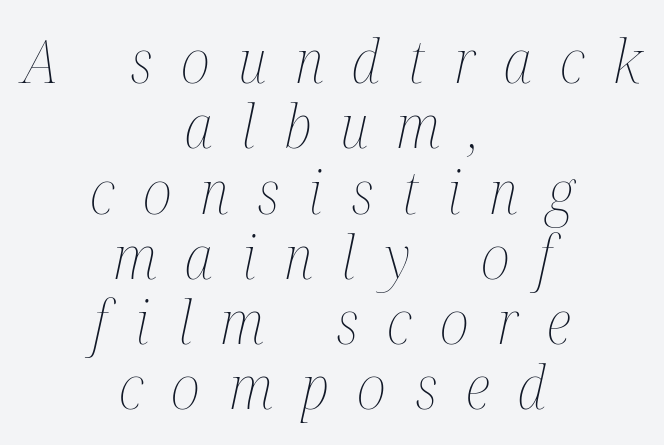
{"italic": "yes", "lean": "right", "slant_degrees": 12, "bold": "no", "weight": "thin", "width": "condensed", "stroke_contrast": "medium", "x_height": "medium", "monospaced": "no", "underline": "no", "align": "center", "line_spacing": "tight", "line_spacing_ratio": 1.07, "letter_spacing": "wide", "letter_spacing_em": 0.47, "glyph_px": 61}
